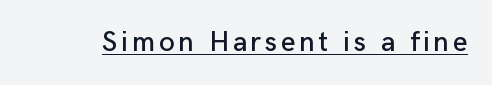
Q: Is the text italic (slanted)? A: No, it is upright.
Q: Is the typeface a serif or a sans-serif typeface? A: Sans-serif.
Q: Is the text underlined? A: Yes.
Q: Width (condensed, normal, or wide)? A: Normal.
Q: Stroke contrast? A: Low.
Q: x-height? A: Medium.
Q: Monospaced? A: No.
